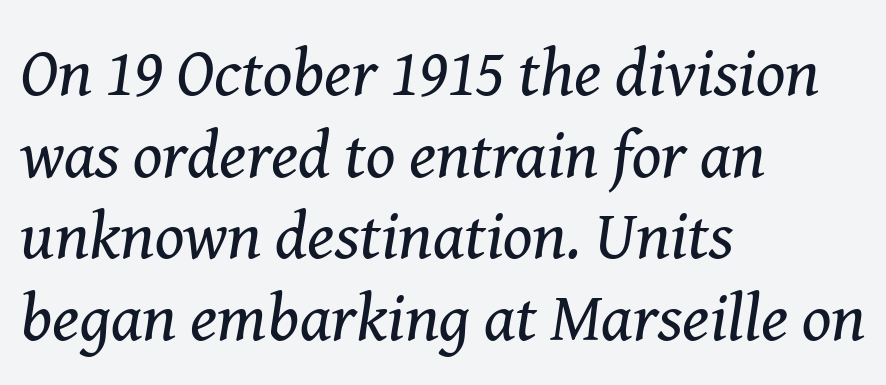
Q: Is the text bold? A: No.
Q: Is the text italic (slanted)? A: Yes, it leans right by about 8 degrees.
Q: Is the typeface a serif or a sans-serif typeface? A: Serif.
Q: Is the text underlined? A: No.
Q: How is the paragraph aligned? A: Left-aligned.
Q: Is the spacing between letters normal or unusually wide? A: Normal.
Q: Width (condensed, normal, or wide)? A: Normal.
Q: Stroke contrast? A: Medium.
Q: x-height? A: Medium.
Q: Monospaced? A: No.
